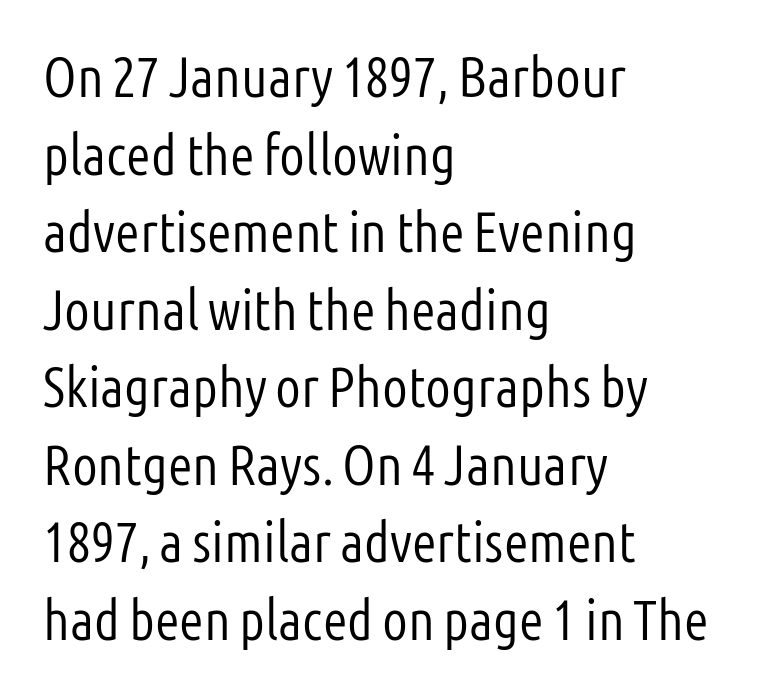
{"serif": "no", "italic": "no", "bold": "no", "weight": "light", "width": "condensed", "stroke_contrast": "low", "x_height": "medium", "monospaced": "no", "underline": "no", "align": "left", "line_spacing": "normal", "line_spacing_ratio": 1.36, "letter_spacing": "normal", "letter_spacing_em": 0.0, "glyph_px": 57}
